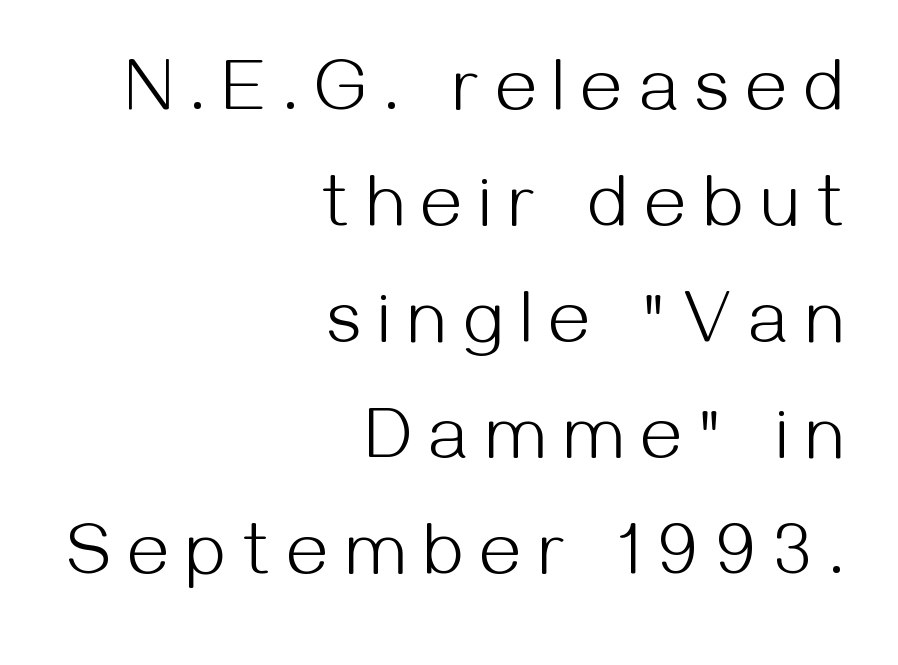
Weight: in the light-to-regular range. Honestly, the letter spacing is so wide it's the main thing you notice. Is this a fixed-width face? No — the glyphs have proportional, varying widths. Just letters on the line, the space beneath them empty.
